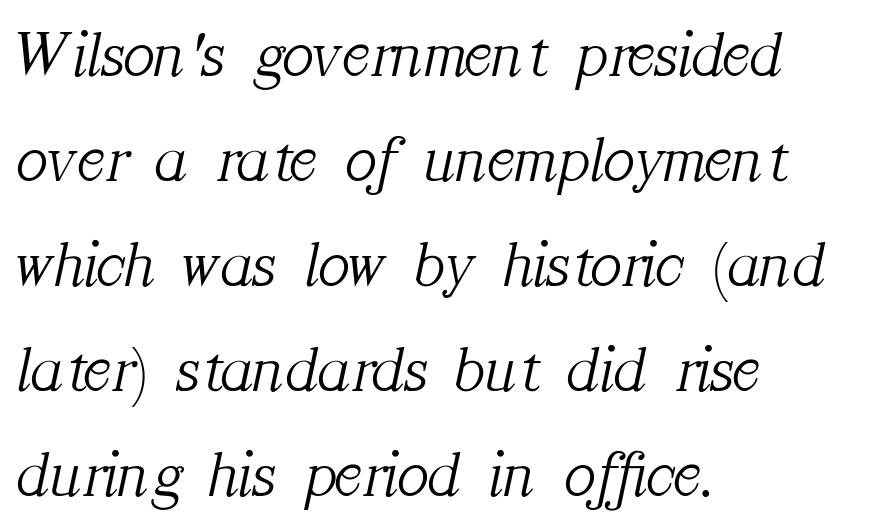
Q: Is the text bold? A: No.
Q: Is the text italic (slanted)? A: Yes, it leans right by about 12 degrees.
Q: Is the typeface a serif or a sans-serif typeface? A: Serif.
Q: Is the text underlined? A: No.
Q: How is the paragraph aligned? A: Left-aligned.
Q: Is the spacing between letters normal or unusually wide? A: Normal.
Q: Is the spacing between lines tight, normal or loose? A: Normal.
Q: Width (condensed, normal, or wide)? A: Normal.
Q: Stroke contrast? A: Medium.
Q: x-height? A: Medium.
Q: Monospaced? A: No.
